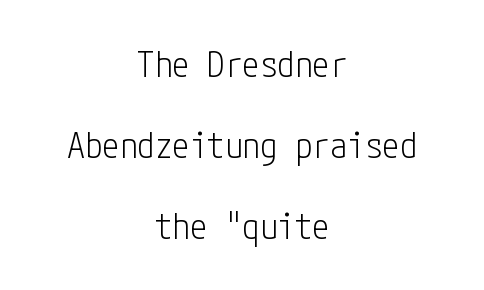
Q: Is the text bold? A: No.
Q: Is the text italic (slanted)? A: No, it is upright.
Q: Is the typeface a serif or a sans-serif typeface? A: Sans-serif.
Q: Is the text underlined? A: No.
Q: How is the paragraph aligned? A: Centered.
Q: Is the spacing between letters normal or unusually wide? A: Normal.
Q: Is the spacing between lines tight, normal or loose? A: Loose.
Q: Width (condensed, normal, or wide)? A: Condensed.
Q: Stroke contrast? A: Low.
Q: x-height? A: Medium.
